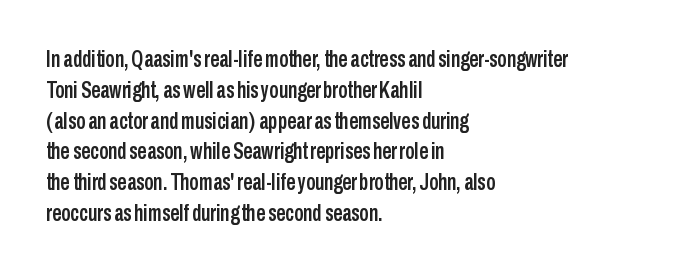
Q: Is the text italic (slanted)? A: No, it is upright.
Q: Is the text underlined? A: No.
Q: How is the paragraph aligned? A: Left-aligned.
Q: Is the spacing between letters normal or unusually wide? A: Normal.
Q: Is the spacing between lines tight, normal or loose? A: Normal.
